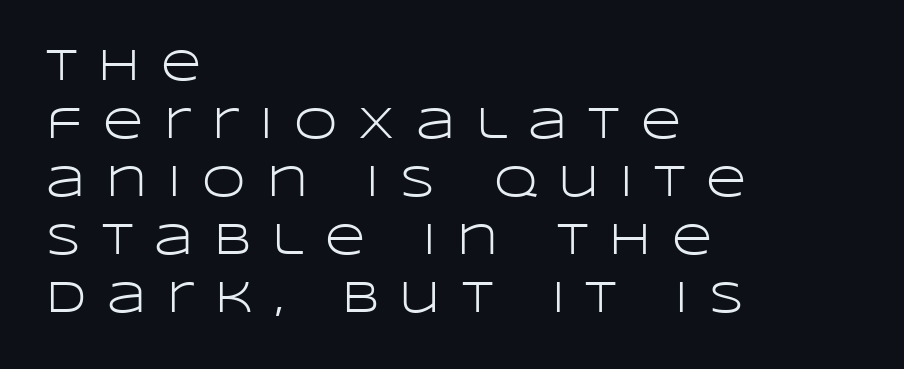
{"serif": "no", "italic": "no", "bold": "no", "weight": "light", "width": "wide", "stroke_contrast": "low", "x_height": "large", "monospaced": "no", "underline": "no", "align": "left", "line_spacing": "normal", "line_spacing_ratio": 1.32, "letter_spacing": "wide", "letter_spacing_em": 0.48, "glyph_px": 44}
